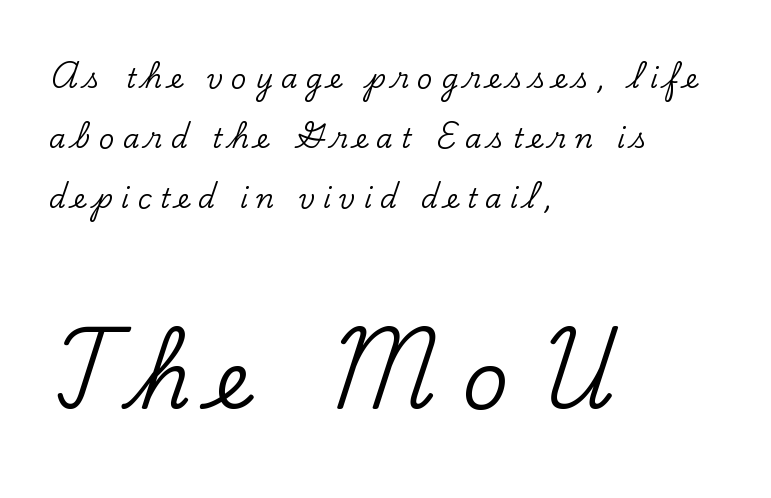
Visually the block forms a straight wall on the left and a jagged coastline on the right. Spacing verdict: proportional, widths tailored to each character. The rendering inserts visible extra space after every character. The specimen omits any rule beneath the text block's lines.
